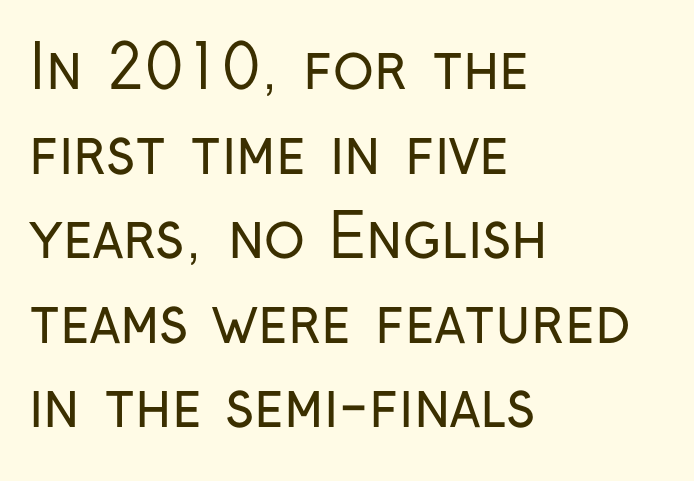
No feet cap the strokes, marking this as sans-serif type. Does the lettering tilt? It doesn't — this is upright. The words here are not underlined. Rows of type keep a routine distance in the vertical direction. No chunkiness to these letters — they're not bold.
